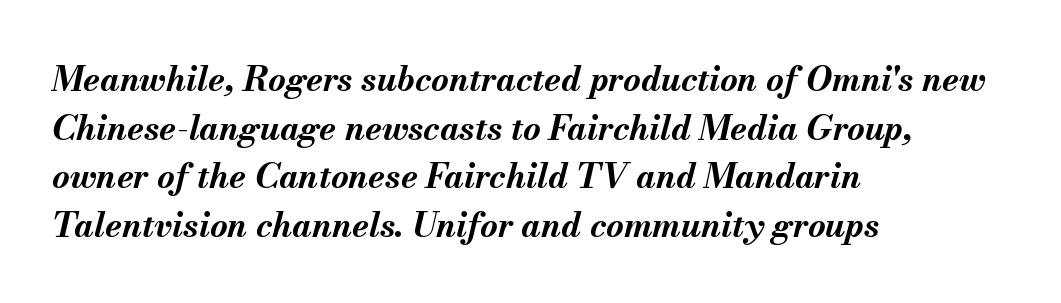
The rendering keeps characters at their native spacing. Bold? Absolutely — the strokes are thick and heavy. No word sits above an underline. In terms of posture, this sample is oblique.
